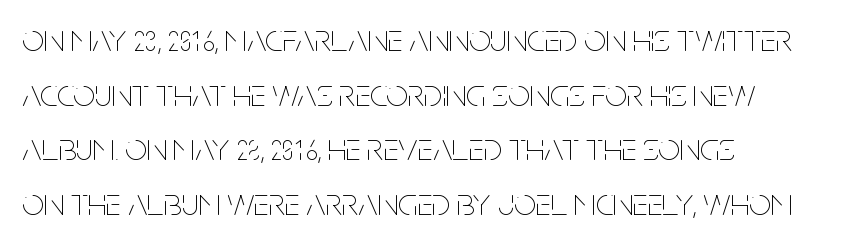
{"italic": "no", "bold": "no", "weight": "thin", "width": "condensed", "stroke_contrast": "low", "x_height": "large", "monospaced": "no", "underline": "no", "align": "left", "line_spacing": "normal", "line_spacing_ratio": 1.4, "letter_spacing": "normal", "letter_spacing_em": 0.0, "glyph_px": 39}
